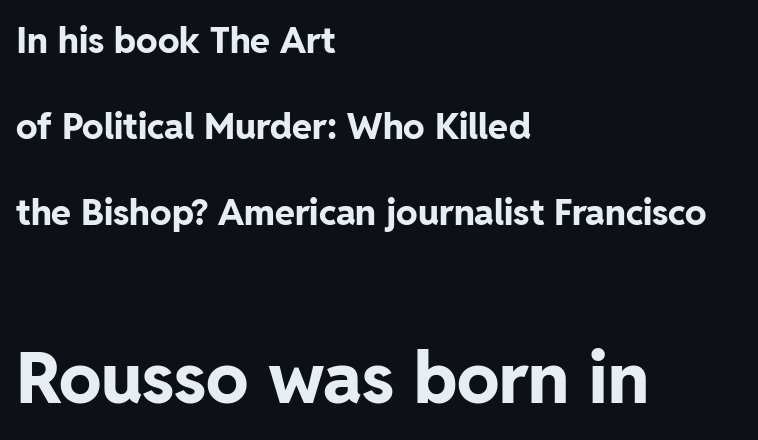
The image shows 71 px bold sans-serif type, upright; set left-aligned, loose line spacing (2.39x), normal letter spacing, not underlined; the second (bottom) block is 1.97x larger; low stroke contrast and a medium x-height.
